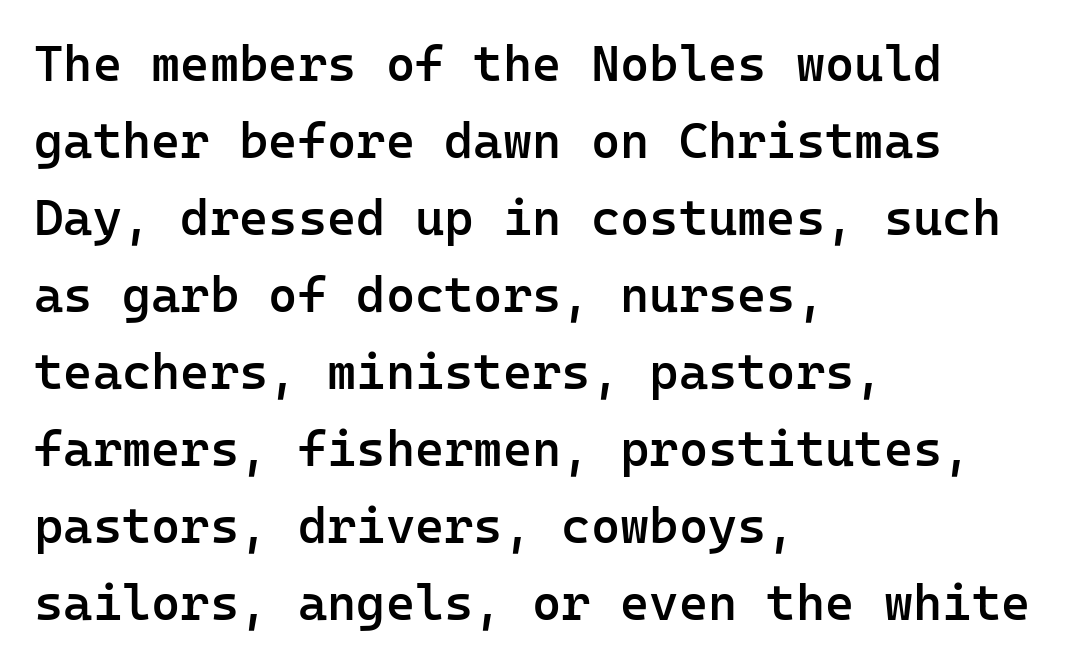
{"serif": "no", "italic": "no", "bold": "semi", "weight": "semibold", "width": "normal", "stroke_contrast": "low", "x_height": "medium", "monospaced": "yes", "underline": "no", "align": "left", "line_spacing": "normal", "line_spacing_ratio": 1.54, "letter_spacing": "normal", "letter_spacing_em": 0.0, "glyph_px": 50}
